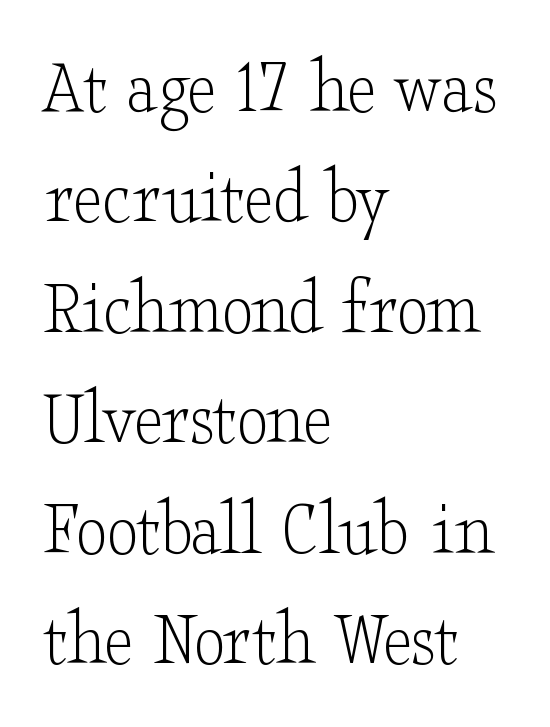
Q: Is the text bold? A: No.
Q: Is the text italic (slanted)? A: No, it is upright.
Q: Is the typeface a serif or a sans-serif typeface? A: Serif.
Q: Is the text underlined? A: No.
Q: How is the paragraph aligned? A: Left-aligned.
Q: Is the spacing between letters normal or unusually wide? A: Normal.
Q: Is the spacing between lines tight, normal or loose? A: Normal.
Q: Width (condensed, normal, or wide)? A: Wide.
Q: Stroke contrast? A: Low.
Q: x-height? A: Small.
Q: Monospaced? A: No.
